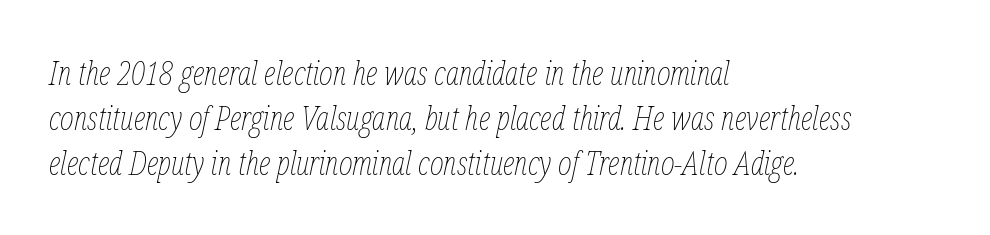
Is this a fixed-width face? No — the glyphs have proportional, varying widths. Look at the tracking — it's just the regular setting, nothing added. Horizontal bands of white between lines are of average thickness. Nobody drew a line under any word here.
